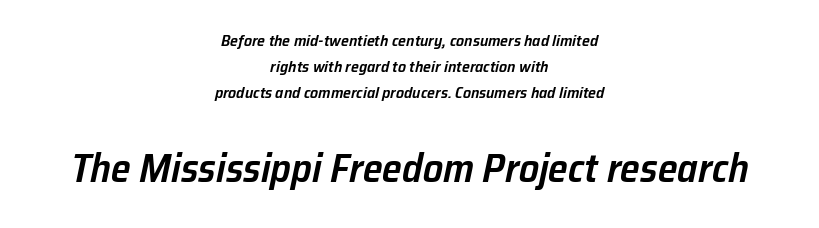
Q: Is the text bold? A: Semi-bold.
Q: Is the text italic (slanted)? A: Yes, it leans right by about 12 degrees.
Q: Is the text underlined? A: No.
Q: How is the paragraph aligned? A: Centered.
Q: Is the spacing between letters normal or unusually wide? A: Normal.
Q: Is the spacing between lines tight, normal or loose? A: Normal.
Q: Which block of text is set in a larger size, the first (top) or the second (bottom)? A: The second (bottom) one.
Q: Width (condensed, normal, or wide)? A: Normal.
Q: Stroke contrast? A: Low.
Q: x-height? A: Medium.
Q: Monospaced? A: No.
